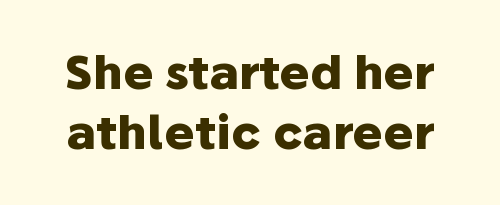
{"serif": "no", "italic": "no", "bold": "yes", "weight": "heavy", "width": "normal", "stroke_contrast": "low", "x_height": "medium", "monospaced": "no", "underline": "no", "line_spacing": "normal", "line_spacing_ratio": 1.31, "letter_spacing": "normal", "letter_spacing_em": 0.0, "glyph_px": 46}
